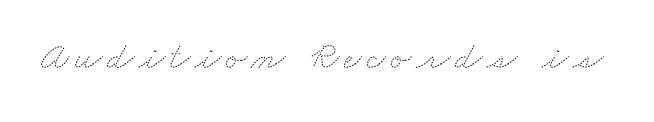
Q: Is the text bold? A: No.
Q: Is the text underlined? A: No.
Q: Width (condensed, normal, or wide)? A: Wide.
Q: Stroke contrast? A: Medium.
Q: x-height? A: Small.
Q: Monospaced? A: No.
